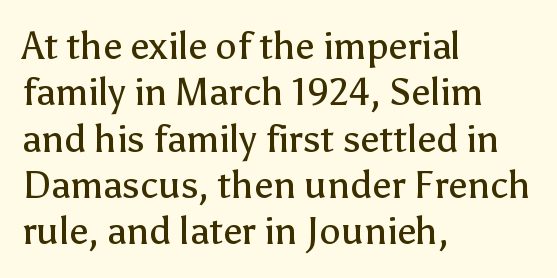
{"serif": "no", "italic": "no", "bold": "no", "weight": "regular", "width": "normal", "stroke_contrast": "low", "x_height": "medium", "monospaced": "no", "underline": "no", "align": "left", "line_spacing_ratio": 1.22, "letter_spacing": "normal", "letter_spacing_em": 0.0, "glyph_px": 38}
